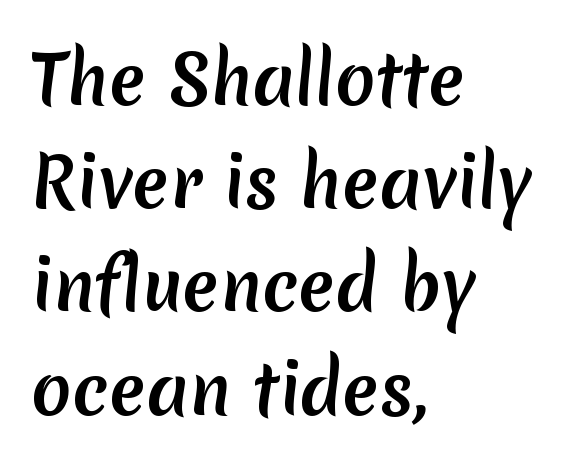
A typesetter would call this proportional, since set widths differ per character. The letters sit at their default tracking, neither squeezed nor spread. Descenders hang freely into open space. Leading: standard. The rag falls on the right side of this text block. Are there feet on the stems? There aren't — it's a sans.
